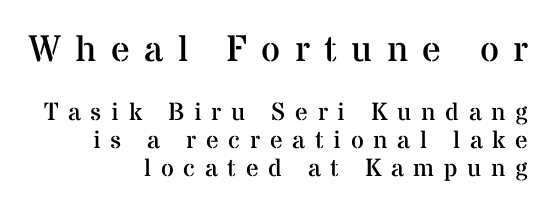
Q: Is the text bold? A: No.
Q: Is the text italic (slanted)? A: No, it is upright.
Q: Is the typeface a serif or a sans-serif typeface? A: Serif.
Q: Is the text underlined? A: No.
Q: How is the paragraph aligned? A: Right-aligned.
Q: Is the spacing between letters normal or unusually wide? A: Unusually wide.
Q: Is the spacing between lines tight, normal or loose? A: Tight.
Q: Which block of text is set in a larger size, the first (top) or the second (bottom)? A: The first (top) one.
Q: Width (condensed, normal, or wide)? A: Normal.
Q: Stroke contrast? A: Medium.
Q: x-height? A: Medium.
Q: Monospaced? A: No.
